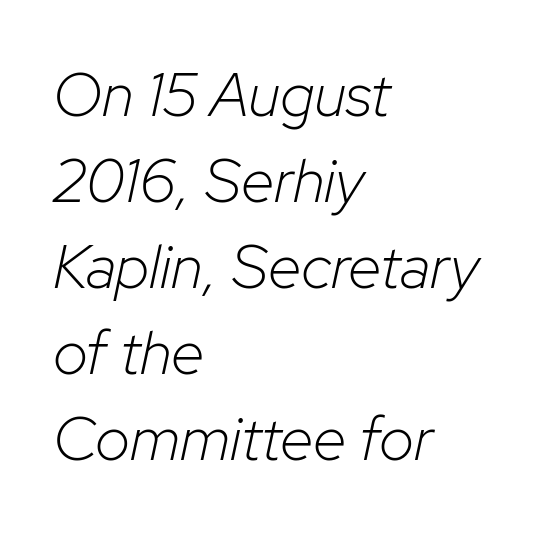
{"italic": "yes", "lean": "right", "slant_degrees": 12, "bold": "no", "weight": "light", "width": "normal", "stroke_contrast": "low", "x_height": "medium", "monospaced": "no", "underline": "no", "align": "left", "line_spacing": "normal", "line_spacing_ratio": 1.41, "letter_spacing": "normal", "letter_spacing_em": 0.0, "glyph_px": 61}
